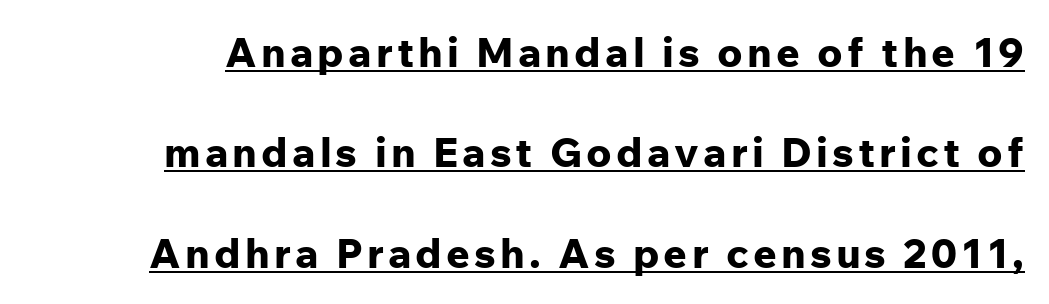
Are there feet on the stems? There aren't — it's a sans. Beneath each row of characters lies a ruled line. Looks like regular typesetting: each glyph gets only the width it needs. Notice how the stems are strictly vertical — no italics here. Plenty of ink on the page — the face is bold. The rendering uses a large line-height, opening up the rows.
